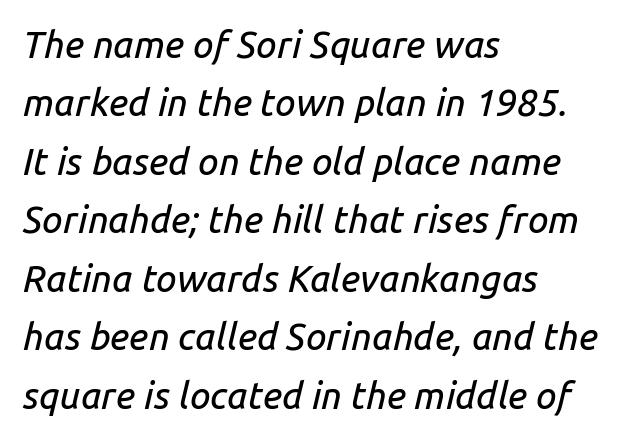
Notice how descenders clear the ascenders below comfortably — that's standard leading. Compared with ordinary roman type, these characters are visibly tilted. These lines are set flush left with a ragged right edge. The letters advance in unequal steps, a hallmark of proportional type.
